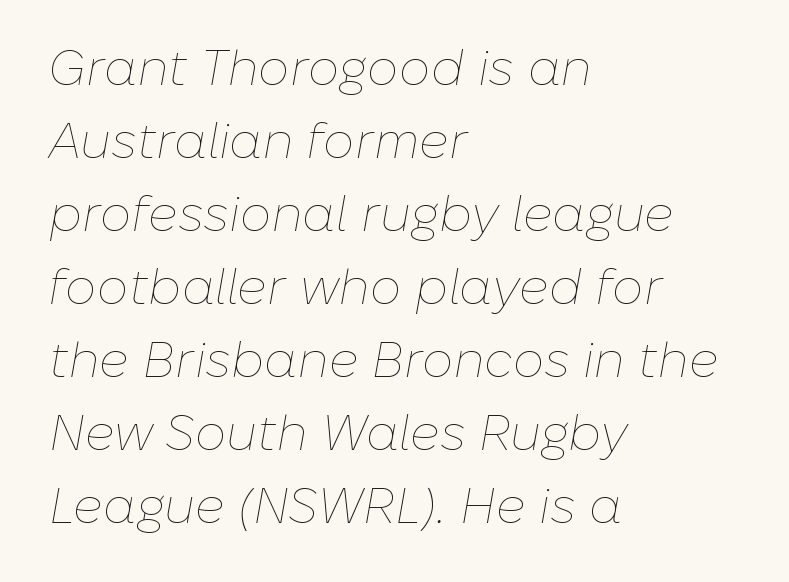
Letters have the restrained weight of plain body copy at most. The letters advance in unequal steps, a hallmark of proportional type. The letters sit at their default tracking, neither squeezed nor spread. In terms of leading, this rendering sits right in the middle. Quick note: italic.
